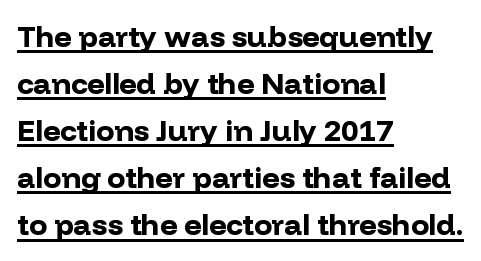
{"serif": "no", "italic": "no", "bold": "yes", "weight": "bold", "width": "normal", "stroke_contrast": "low", "x_height": "medium", "monospaced": "no", "underline": "yes", "align": "left", "line_spacing": "normal", "line_spacing_ratio": 1.57, "letter_spacing": "normal", "letter_spacing_em": 0.0, "glyph_px": 30}
